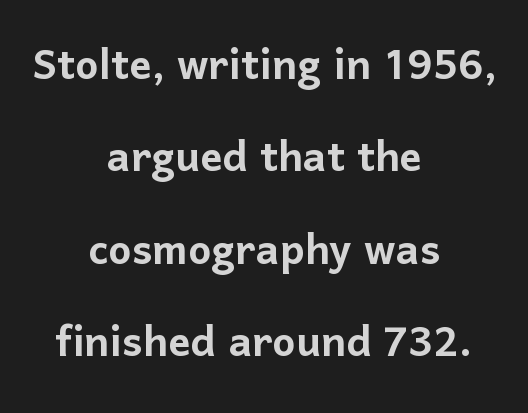
Do the characters align in a grid? No, the font is proportional. Typeset on center — no edge is straight. The type sits square on the baseline with zero lean. The zone under the glyphs is completely vacant.
